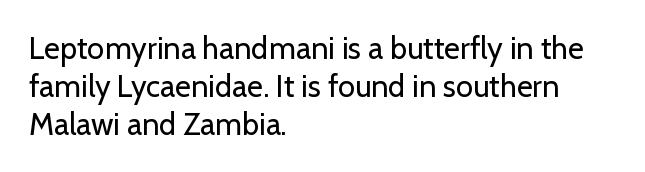
Which margin do the lines hug? The left one — the right edge is uneven. Type style note: lacks serifs. Does the lettering tilt? It doesn't — this is upright. The foot of each line stays bare and open. The horizontal fit of the characters is conventional and even.
